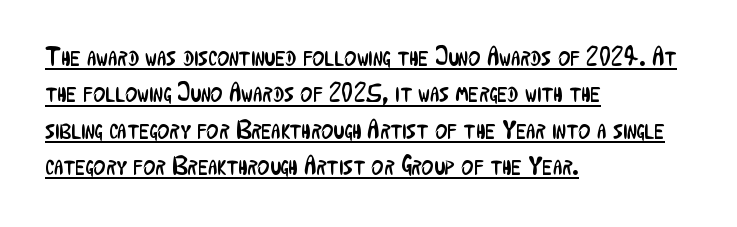
Where is the straight margin? On the left. Rows of type keep a routine distance in the vertical direction. Counters stay open thanks to moderate or lighter strokes. This sample uses an upright cut, with every glyph sitting square on the baseline.
